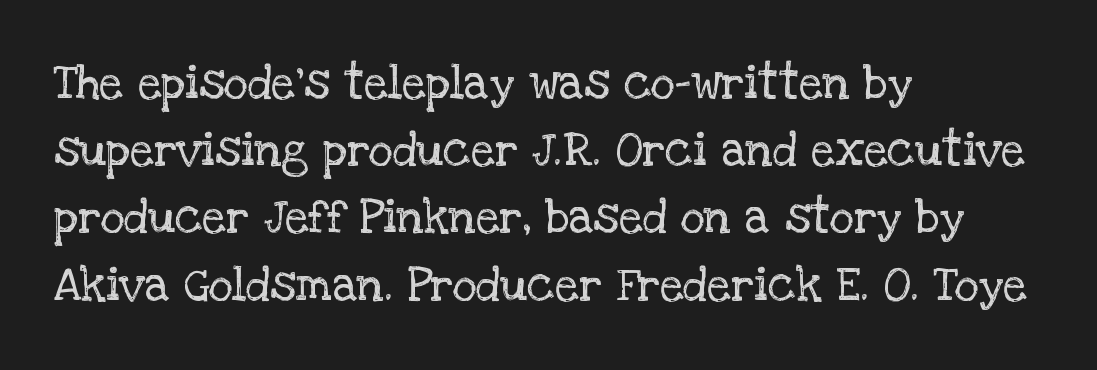
{"serif": "yes", "italic": "no", "bold": "no", "weight": "regular", "width": "normal", "stroke_contrast": "low", "x_height": "large", "monospaced": "no", "underline": "no", "align": "left", "line_spacing": "normal", "line_spacing_ratio": 1.43, "letter_spacing": "normal", "letter_spacing_em": 0.0, "glyph_px": 47}
